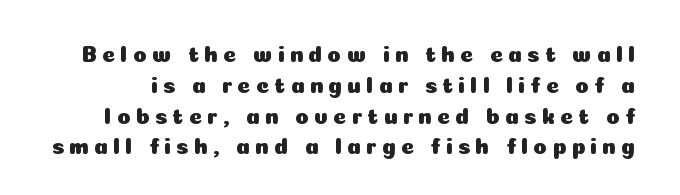
The image shows 22 px text type, upright; set normal line spacing (1.4x), unusually wide letter spacing (+0.24 em), not underlined.
